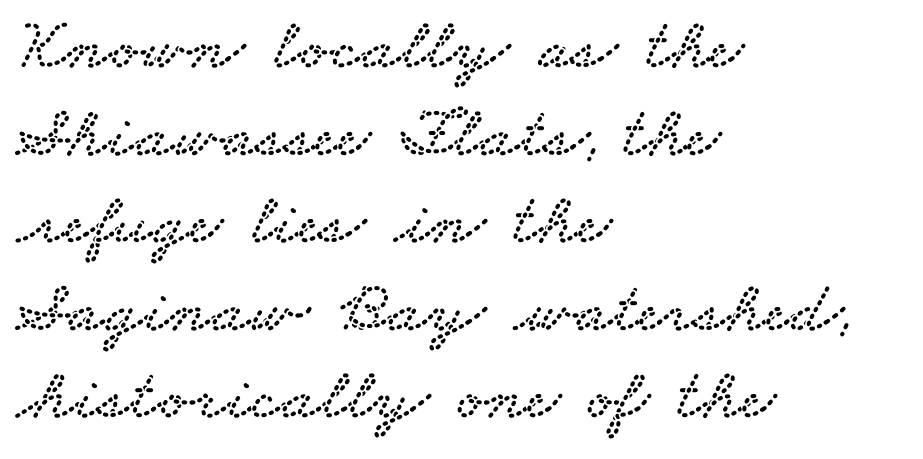
{"serif": "yes", "width": "wide", "stroke_contrast": "low", "x_height": "small", "monospaced": "no", "underline": "no", "align": "left", "line_spacing_ratio": 1.2, "letter_spacing": "normal", "letter_spacing_em": 0.0, "glyph_px": 73}
